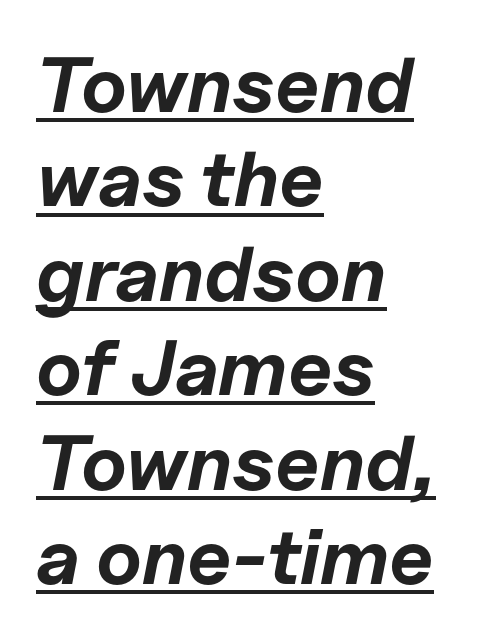
The image shows 78 px bold type, italic (leaning right); set left-aligned, line spacing 1.21x, normal letter spacing, underlined; low stroke contrast and a medium x-height.
